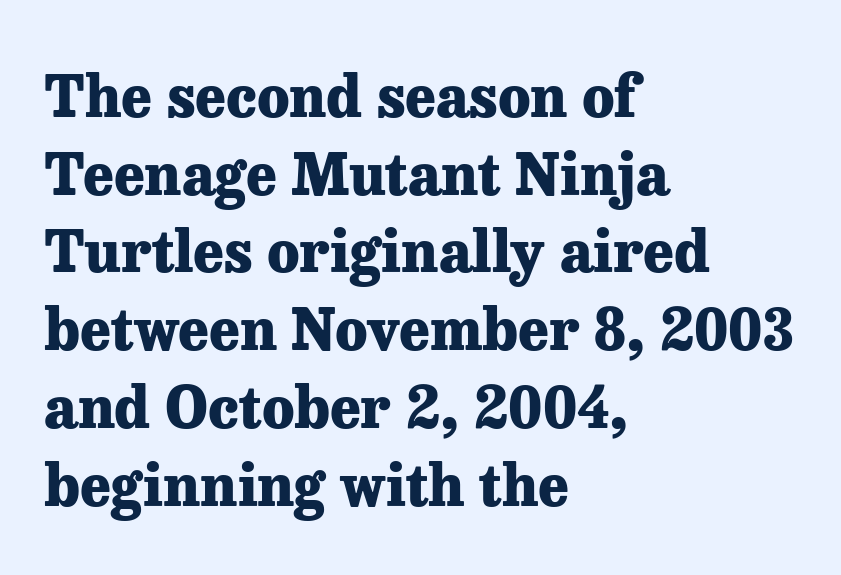
Look at the bottom of the vertical strokes: they flare into serifs here. Words float on clear page, feet unadorned. Heavy-handed strokes throughout: this text is bold. How would I describe the line gaps? Plain and ordinary. These lines are set flush left with a ragged right edge. These lines keep a tight, regular rhythm from letter to letter.
